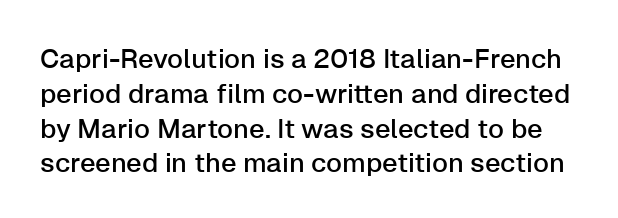
Caption: standard tracking, unaltered. Designer's note — italics off, roman on. Horizontal bands of white between lines are of average thickness. Lines of text with bare space underneath.
